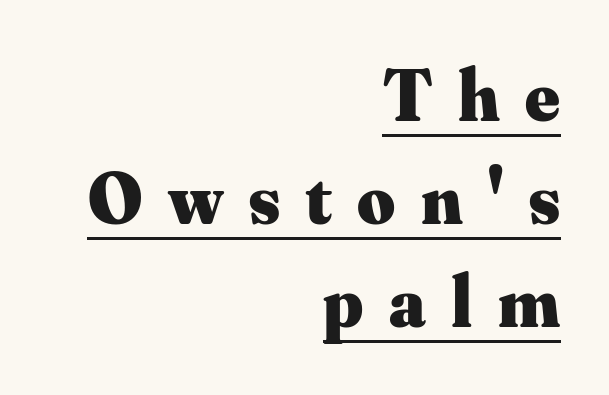
Compared with an ordinary text face, these strokes are far heavier — a full bold. Vertical strokes here are truly vertical. Note the varied advance widths — an 'i' is clearly narrower than an 'm'. Regarding leading, the lines here are spaced in the standard way. Leftover space on each line is placed entirely before the opening word. I'd call this a serif setting — the letters wear small feet.
